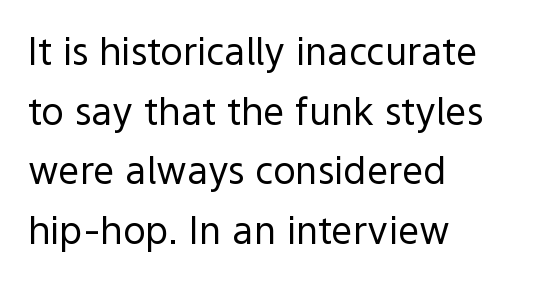
{"serif": "no", "italic": "no", "bold": "no", "weight": "regular", "width": "normal", "x_height": "medium", "monospaced": "no", "underline": "no", "align": "left", "line_spacing": "normal", "line_spacing_ratio": 1.57, "letter_spacing": "normal", "letter_spacing_em": 0.0, "glyph_px": 38}
